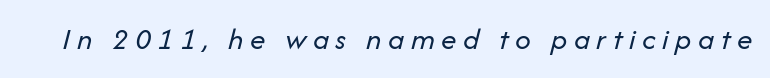
The image shows 31 px regular-weight type, italic (leaning right); set unusually wide letter spacing (+0.21 em), not underlined; low stroke contrast and a medium x-height.
